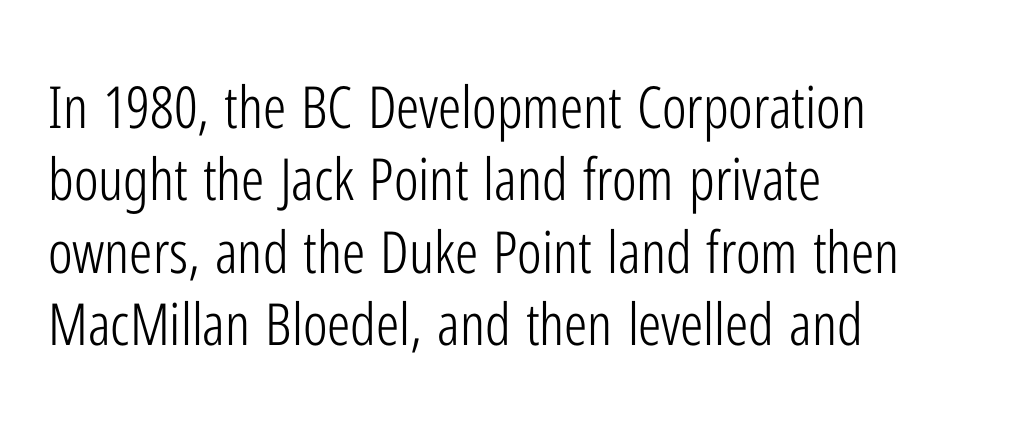
The lettering holds an erect, upright posture throughout. The gap between lines stays unmarked. The rendering uses natural spacing where letterforms have individual widths. Line beginnings align vertically; line endings do not. The designer went with a sans here, leaving each stem footless. Stems and bowls with no extra thickness — not bold.
